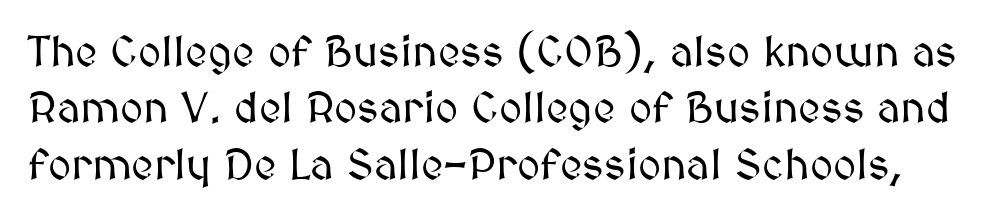
The image shows 44 px text type, upright; set normal line spacing (1.28x), normal letter spacing, not underlined; medium stroke contrast and a medium x-height.
